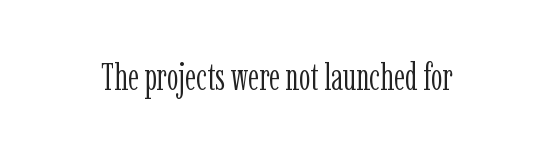
Q: Is the text bold? A: No.
Q: Is the text italic (slanted)? A: No, it is upright.
Q: Is the typeface a serif or a sans-serif typeface? A: Serif.
Q: Is the text underlined? A: No.
Q: Is the spacing between letters normal or unusually wide? A: Normal.
Q: Width (condensed, normal, or wide)? A: Condensed.
Q: Stroke contrast? A: Low.
Q: x-height? A: Medium.
Q: Monospaced? A: No.
